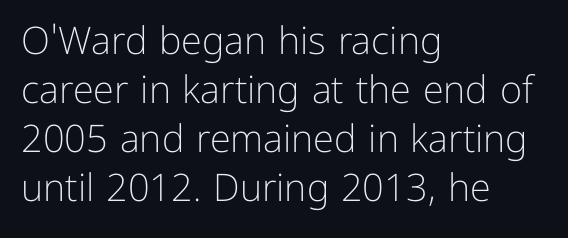
Q: Is the text bold? A: No.
Q: Is the text italic (slanted)? A: No, it is upright.
Q: Is the typeface a serif or a sans-serif typeface? A: Sans-serif.
Q: Is the text underlined? A: No.
Q: How is the paragraph aligned? A: Left-aligned.
Q: Is the spacing between letters normal or unusually wide? A: Normal.
Q: Is the spacing between lines tight, normal or loose? A: Normal.
Q: Width (condensed, normal, or wide)? A: Normal.
Q: Stroke contrast? A: Low.
Q: x-height? A: Medium.
Q: Monospaced? A: No.
